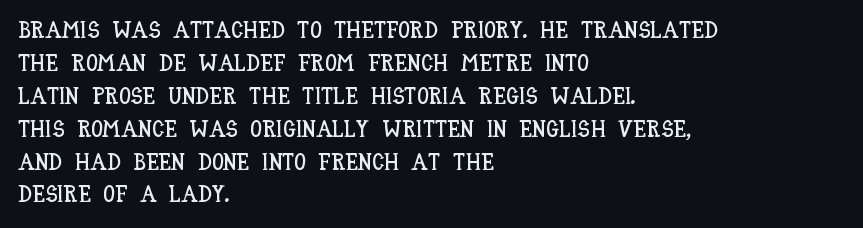
Q: Is the text italic (slanted)? A: No, it is upright.
Q: Is the text underlined? A: No.
Q: How is the paragraph aligned? A: Left-aligned.
Q: Is the spacing between letters normal or unusually wide? A: Normal.
Q: Is the spacing between lines tight, normal or loose? A: Normal.
